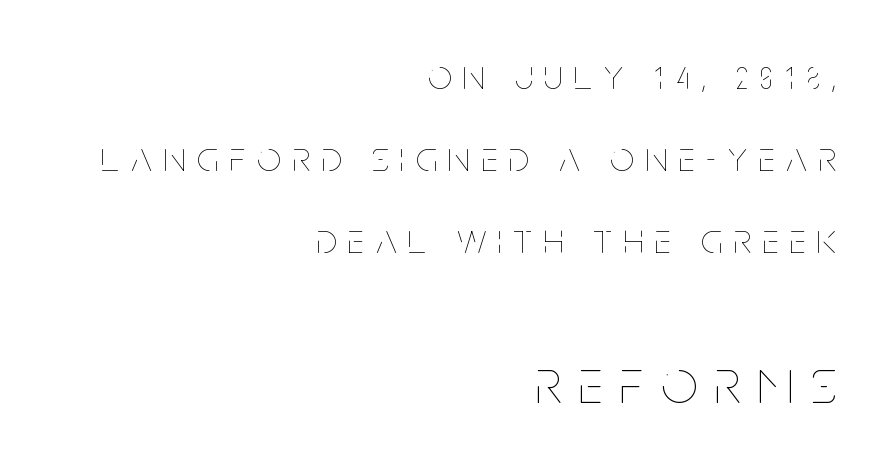
The image shows 63 px thin, condensed type, upright; set right-aligned, loose line spacing (1.95x), unusually wide letter spacing (+0.28 em), not underlined; the second (bottom) block is 1.5x larger; low stroke contrast and a large x-height.
